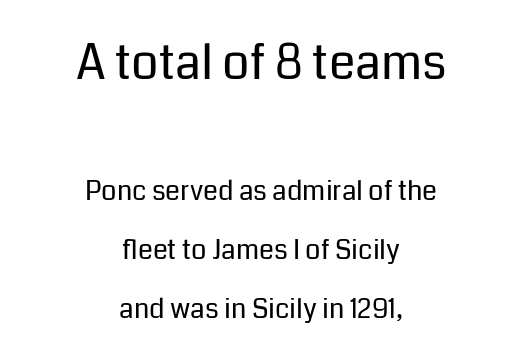
The image shows 48 px regular-weight sans-serif type, upright; set centered, loose line spacing (2.18x), normal letter spacing, not underlined; the first (top) block is 1.78x larger; low stroke contrast and a medium x-height.
